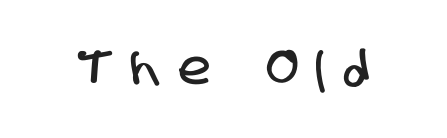
Between one letter and the next there's a generous, obvious gap. Nope, no serifs anywhere on these letters. The strip under each line holds only bare page. Here the designer chose a conventional face with non-uniform glyph widths.
